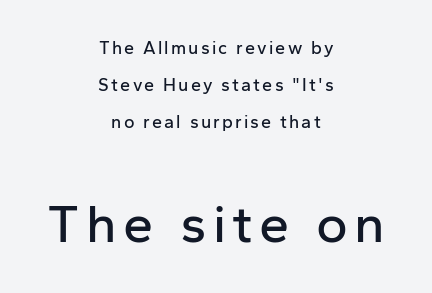
Q: Is the text italic (slanted)? A: No, it is upright.
Q: Is the typeface a serif or a sans-serif typeface? A: Sans-serif.
Q: Is the text underlined? A: No.
Q: How is the paragraph aligned? A: Centered.
Q: Is the spacing between lines tight, normal or loose? A: Loose.
Q: Which block of text is set in a larger size, the first (top) or the second (bottom)? A: The second (bottom) one.
Q: Width (condensed, normal, or wide)? A: Normal.
Q: Stroke contrast? A: Low.
Q: x-height? A: Medium.
Q: Monospaced? A: No.
